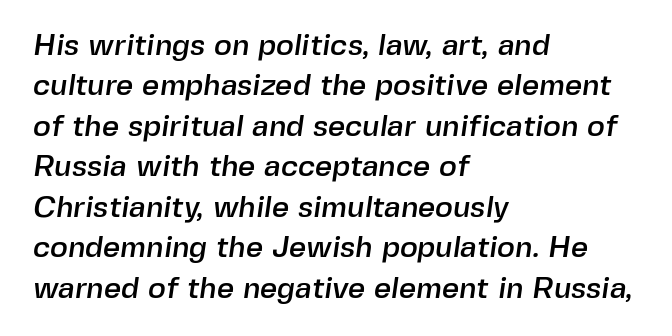
Spacing verdict: proportional, widths tailored to each character. Descenders are the only things crossing below the line. These lines stack with their left ends in a neat column. Vertical spacing — default. Inter-character spacing is left at the font's built-in metrics.
